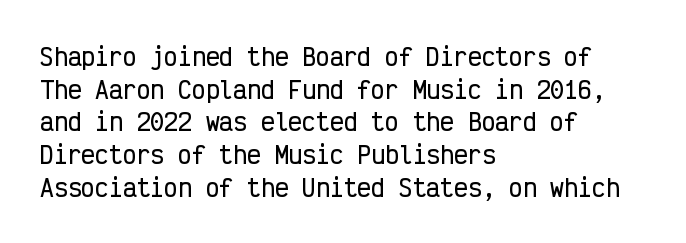
Q: Is the text italic (slanted)? A: No, it is upright.
Q: Is the text underlined? A: No.
Q: How is the paragraph aligned? A: Left-aligned.
Q: Is the spacing between letters normal or unusually wide? A: Normal.
Q: Is the spacing between lines tight, normal or loose? A: Normal.
